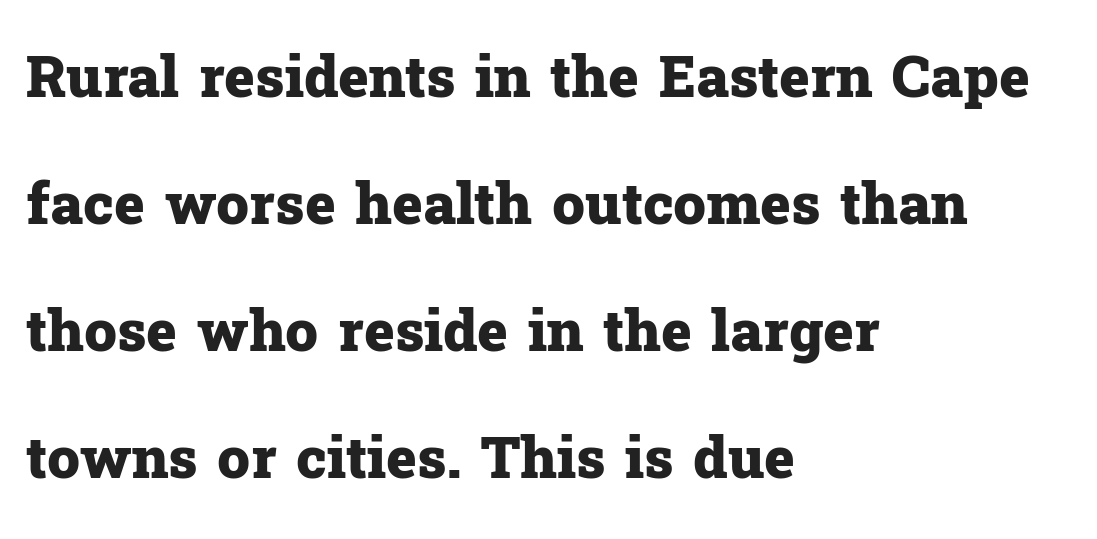
The image shows 58 px heavy serif type, upright; set left-aligned, loose line spacing (2.19x), normal letter spacing, not underlined; low stroke contrast and a medium x-height.
